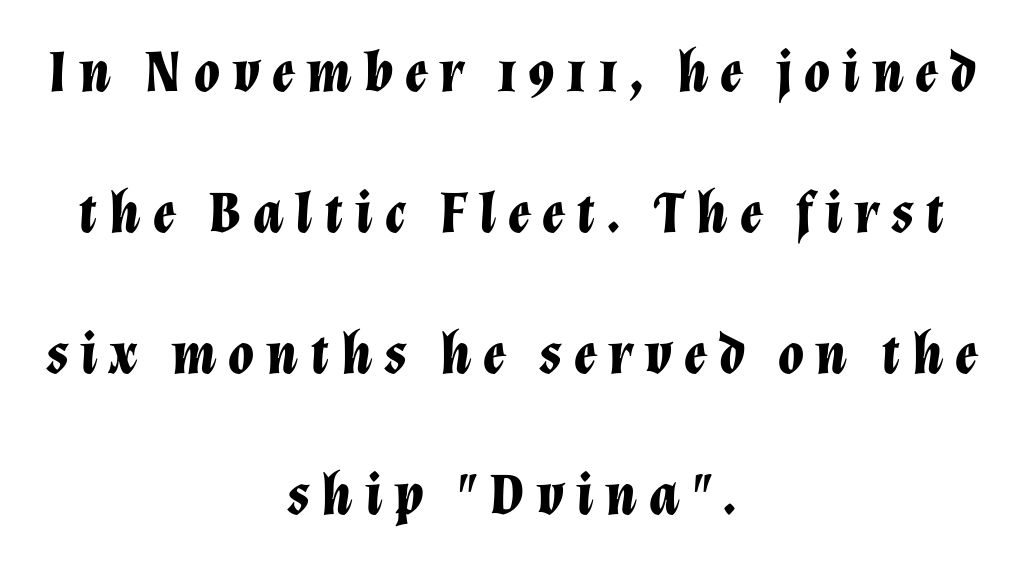
Q: Is the text bold? A: Yes.
Q: Is the text italic (slanted)? A: Yes, it leans right by about 12 degrees.
Q: Is the text underlined? A: No.
Q: How is the paragraph aligned? A: Centered.
Q: Is the spacing between letters normal or unusually wide? A: Unusually wide.
Q: Is the spacing between lines tight, normal or loose? A: Loose.
Q: Width (condensed, normal, or wide)? A: Normal.
Q: Stroke contrast? A: Low.
Q: x-height? A: Medium.
Q: Monospaced? A: No.
